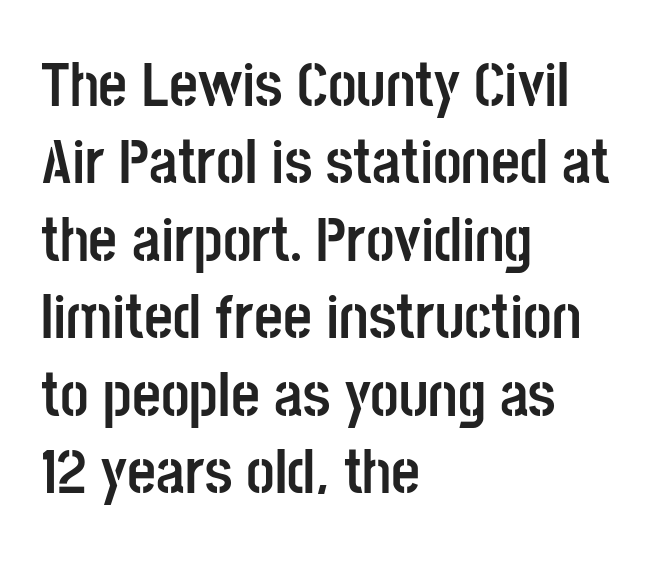
Do the characters align in a grid? No, the font is proportional. The glyphs have the mass of a bold cut. Quick note: not italic, upright. These lines keep a tight, regular rhythm from letter to letter.
